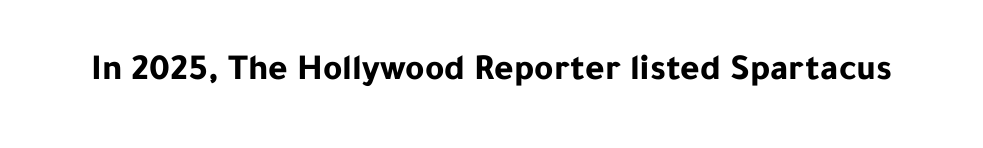
The image shows 37 px bold sans-serif type, upright; set normal letter spacing, not underlined; low stroke contrast and a medium x-height.
